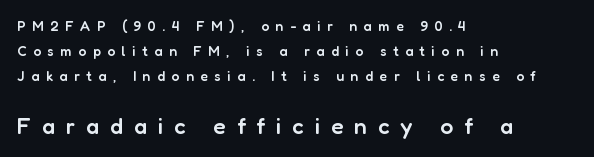
The image shows 23 px text type, upright; set left-aligned, line spacing 1.8x, unusually wide letter spacing (+0.47 em), not underlined; the second (bottom) block is 1.64x larger.
